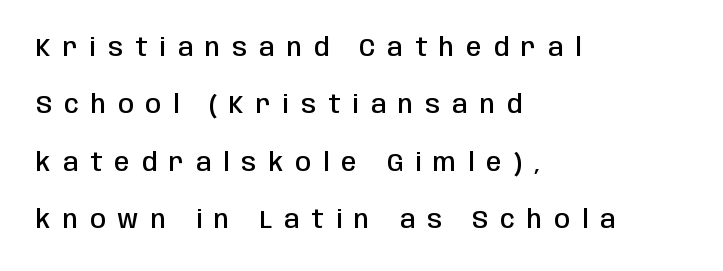
In terms of letterspacing, this is a distinctly airy, spread setting. Alignment: flush left. The designer dialed line spacing up above the default. Posture: vertical. The glyphs are unaccompanied by any horizontal stroke below them.
